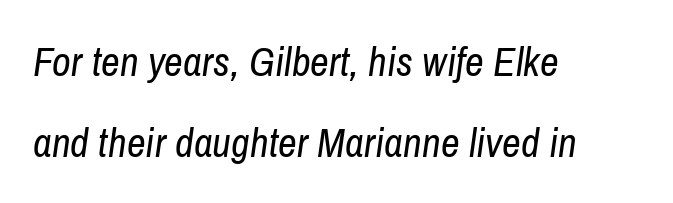
Q: Is the text bold? A: No.
Q: Is the text italic (slanted)? A: Yes, it leans right by about 8 degrees.
Q: Is the text underlined? A: No.
Q: How is the paragraph aligned? A: Left-aligned.
Q: Is the spacing between letters normal or unusually wide? A: Normal.
Q: Is the spacing between lines tight, normal or loose? A: Loose.
Q: Width (condensed, normal, or wide)? A: Condensed.
Q: Stroke contrast? A: Low.
Q: x-height? A: Medium.
Q: Monospaced? A: No.
